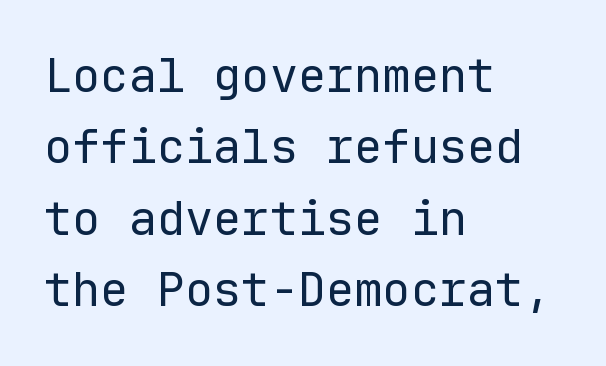
{"serif": "no", "italic": "no", "bold": "no", "weight": "regular", "width": "normal", "stroke_contrast": "low", "x_height": "medium", "monospaced": "yes", "underline": "no", "align": "left", "line_spacing": "normal", "line_spacing_ratio": 1.52, "letter_spacing": "normal", "letter_spacing_em": 0.0, "glyph_px": 47}
